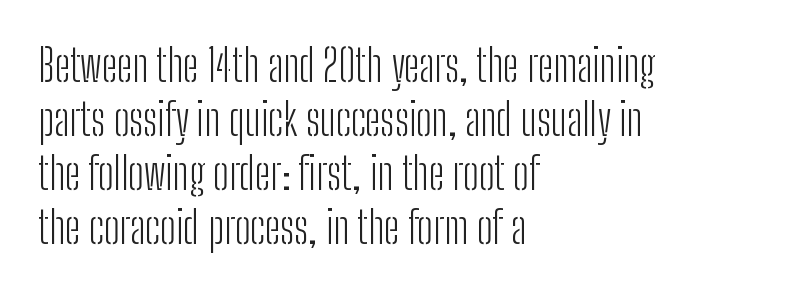
The image shows 44 px light, condensed sans-serif type, upright; set left-aligned, line spacing 1.23x, normal letter spacing, not underlined; low stroke contrast and a medium x-height.
